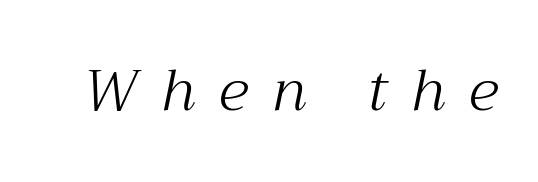
The image shows 57 px light serif type, italic (leaning right); set unusually wide letter spacing (+0.41 em), not underlined; medium stroke contrast and a medium x-height.
